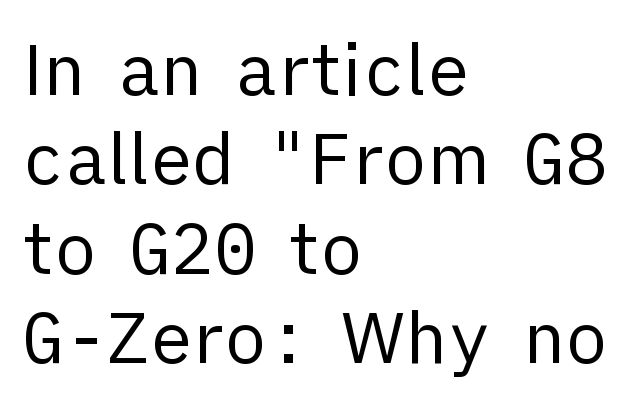
This sample keeps an unexceptional amount of space between lines. This reads as an unemphasized weight, regular at the heaviest. Characters remain perfectly vertical along every line. Each letter keeps its own natural width here, so spacing adapts to shape. The passage shown has conventional tracking throughout. This sample is left-justified, so line endings fall wherever the words run out.
